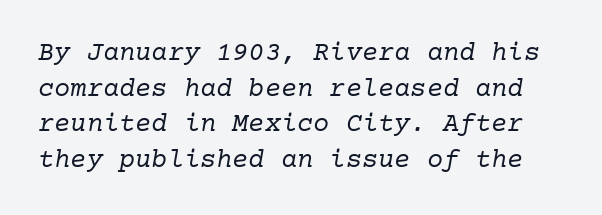
The image shows 27 px text type, italic (leaning right); set normal line spacing (1.32x), normal letter spacing, not underlined.
